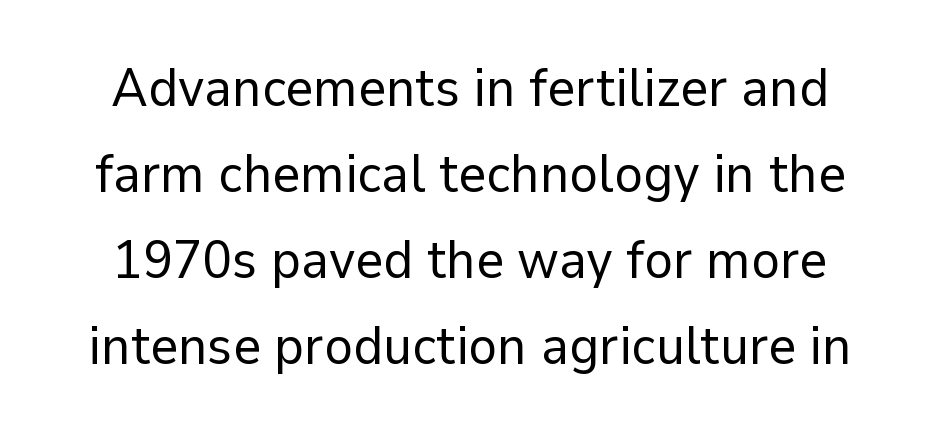
Look at the bottom of the vertical strokes: they stop flat, with no serifs. Default kerning and tracking; the words read as compact shapes. These lines are rendered in a variable-pitch font. Underline: absent.
